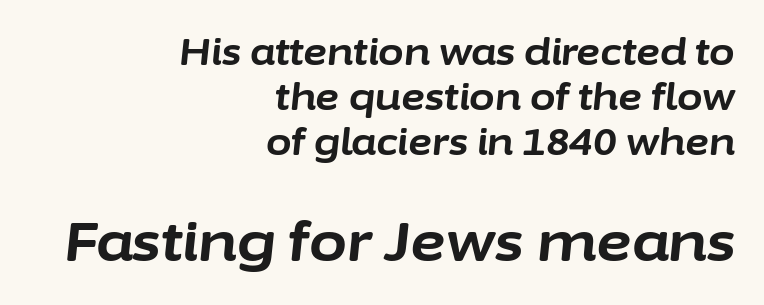
Is this a fixed-width face? No — the glyphs have proportional, varying widths. Top chunk: small. Bottom chunk: large. The rag falls on the left side of this text block. Looking at the ascenders, they clearly lean. Letter spacing: default. On the weight axis this lands at bold, roughly 700.
